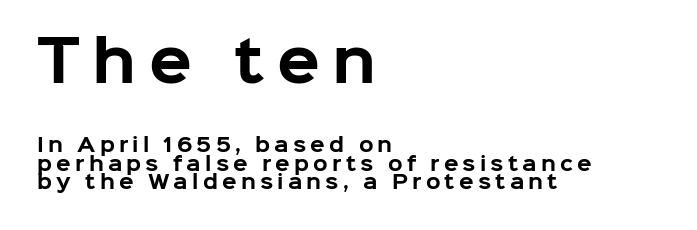
{"serif": "no", "italic": "no", "bold": "yes", "weight": "bold", "width": "normal", "stroke_contrast": "low", "x_height": "medium", "monospaced": "no", "underline": "no", "align": "left", "line_spacing": "tight", "line_spacing_ratio": 0.97, "letter_spacing": "wide", "letter_spacing_em": 0.22, "larger_block": "first", "size_ratio": 2.95, "glyph_px": 56}
